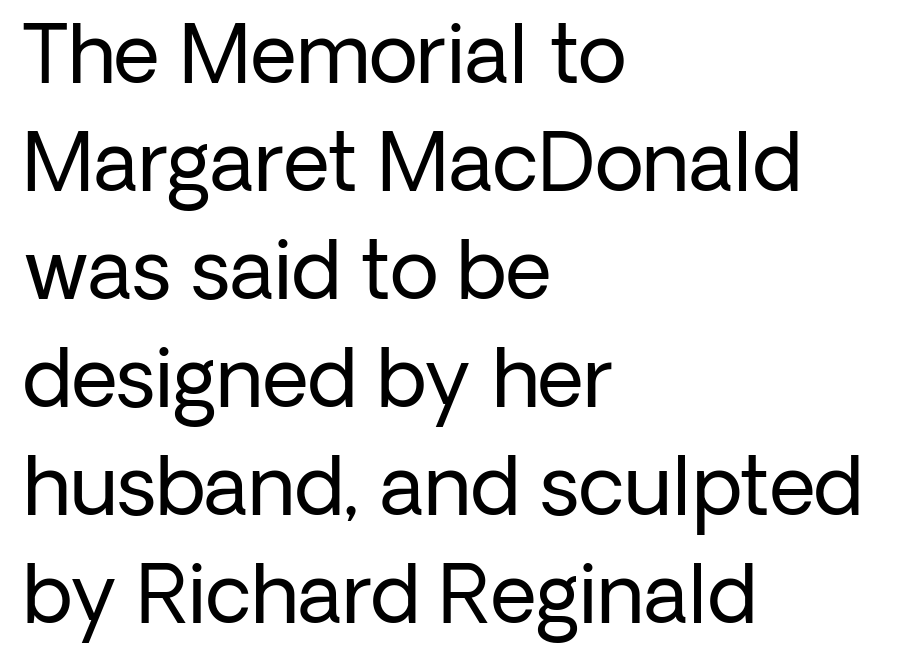
Posture: straight, roman, zero tilt. The ragged edge is on the right, which tells us the setting is flush left. Horizontal bands of white between lines are of average thickness. The weight would be labelled regular, book, light, or lighter still. Character widths vary here, with narrow letters taking less room than wide ones.
